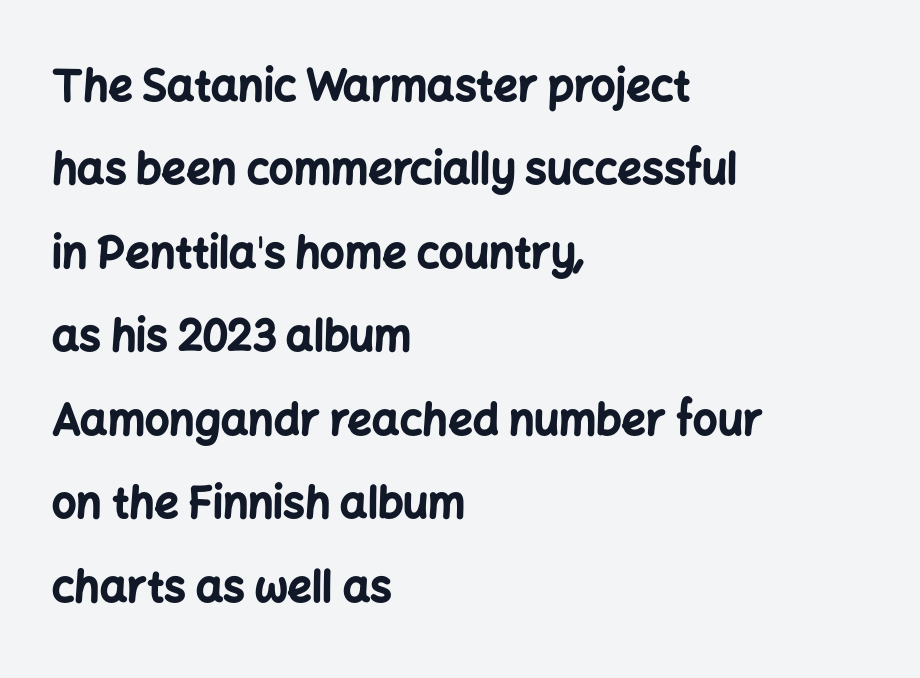
The image shows 43 px bold sans-serif type, upright; set left-aligned, loose line spacing (1.94x), normal letter spacing, not underlined; low stroke contrast and a medium x-height.
